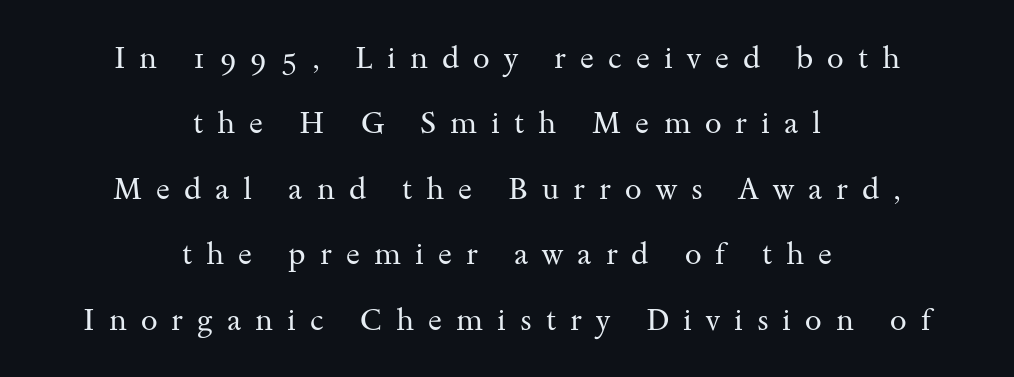
{"serif": "yes", "italic": "no", "bold": "no", "weight": "regular", "width": "wide", "stroke_contrast": "medium", "x_height": "small", "monospaced": "no", "underline": "no", "align": "center", "line_spacing": "loose", "line_spacing_ratio": 2.18, "letter_spacing": "wide", "letter_spacing_em": 0.47, "glyph_px": 30}
